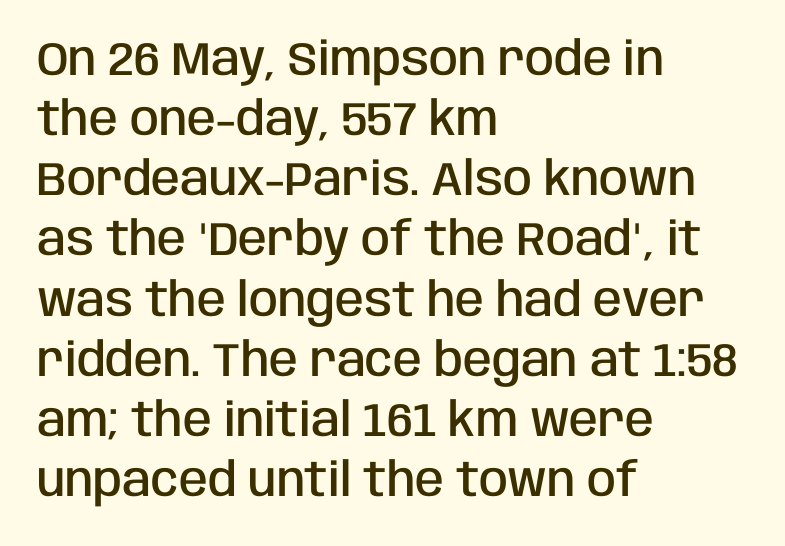
{"serif": "no", "italic": "no", "bold": "semi", "weight": "semibold", "width": "condensed", "stroke_contrast": "low", "x_height": "large", "monospaced": "no", "underline": "no", "align": "left", "line_spacing": "normal", "line_spacing_ratio": 1.28, "letter_spacing": "normal", "letter_spacing_em": 0.0, "glyph_px": 47}
